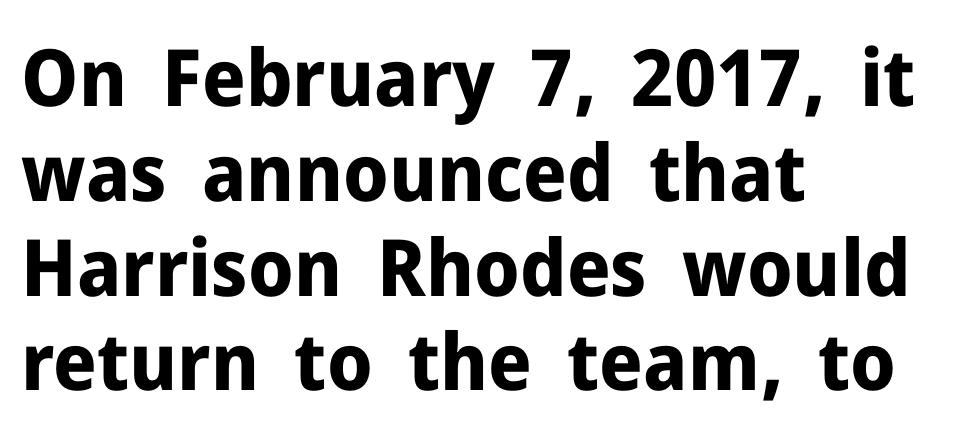
The image shows 79 px bold sans-serif type, upright; set left-aligned, line spacing 1.2x, normal letter spacing, not underlined; low stroke contrast and a medium x-height.
